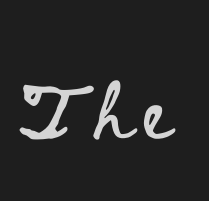
{"width": "wide", "stroke_contrast": "low", "x_height": "small", "monospaced": "no", "underline": "no", "glyph_px": 74}
